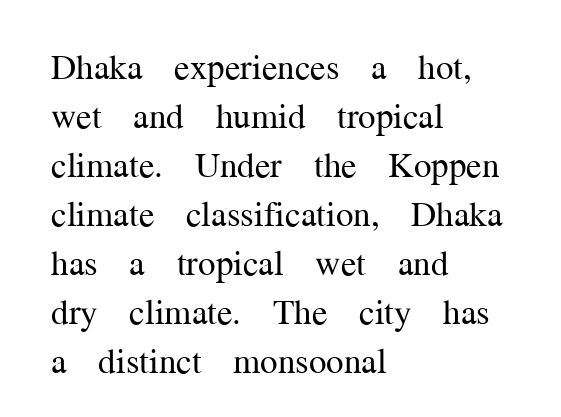
The image shows 35 px regular-weight serif type, upright; set left-aligned, normal line spacing (1.4x), normal letter spacing, not underlined; medium stroke contrast and a medium x-height.
